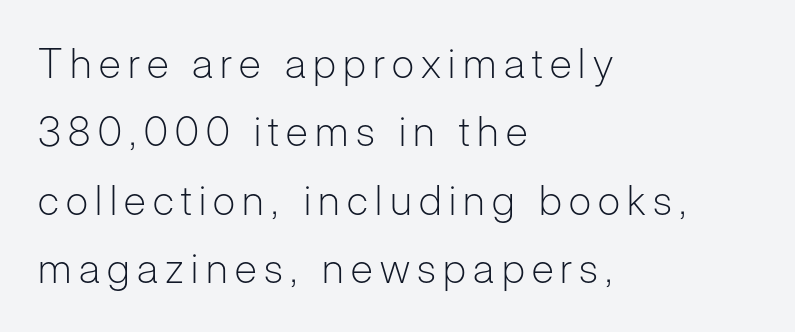
Q: Is the text bold? A: No.
Q: Is the text italic (slanted)? A: No, it is upright.
Q: Is the typeface a serif or a sans-serif typeface? A: Sans-serif.
Q: Is the text underlined? A: No.
Q: How is the paragraph aligned? A: Left-aligned.
Q: Is the spacing between lines tight, normal or loose? A: Normal.
Q: Width (condensed, normal, or wide)? A: Normal.
Q: Stroke contrast? A: Low.
Q: x-height? A: Medium.
Q: Monospaced? A: No.
